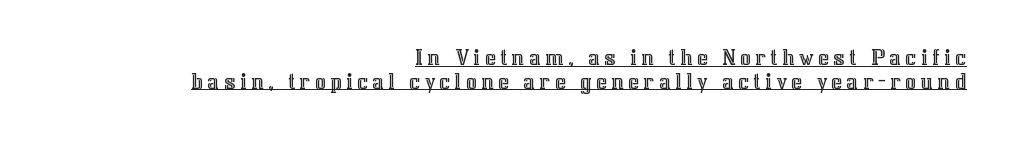
The image shows 24 px text type, upright; set right-aligned, tight line spacing (0.98x), underlined.
